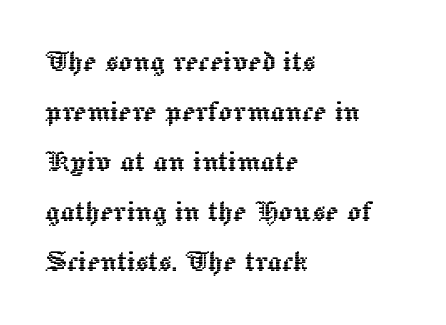
The image shows 35 px text type, upright; set left-aligned, normal line spacing (1.43x), normal letter spacing, not underlined; a medium x-height.
